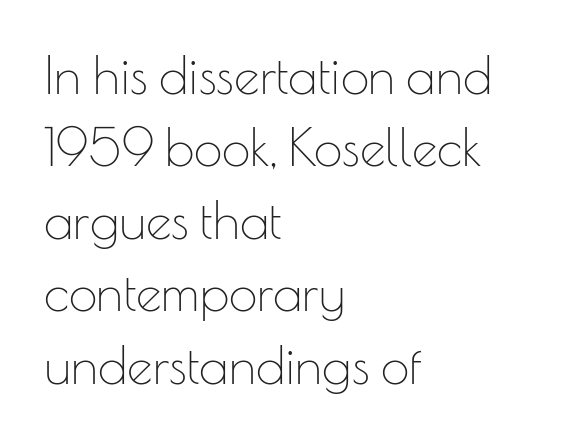
{"serif": "no", "italic": "no", "bold": "no", "weight": "thin", "width": "normal", "stroke_contrast": "low", "x_height": "small", "monospaced": "no", "underline": "no", "align": "left", "line_spacing": "normal", "line_spacing_ratio": 1.42, "letter_spacing": "normal", "letter_spacing_em": 0.0, "glyph_px": 51}
